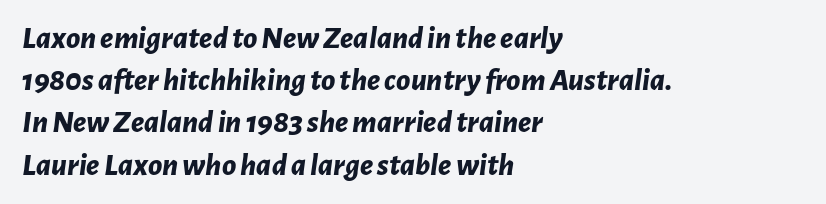
Q: Is the text bold? A: Yes.
Q: Is the text italic (slanted)? A: Yes, it leans right by about 7 degrees.
Q: Is the text underlined? A: No.
Q: How is the paragraph aligned? A: Left-aligned.
Q: Is the spacing between letters normal or unusually wide? A: Normal.
Q: Is the spacing between lines tight, normal or loose? A: Normal.
Q: Width (condensed, normal, or wide)? A: Normal.
Q: Stroke contrast? A: Low.
Q: x-height? A: Medium.
Q: Monospaced? A: No.
